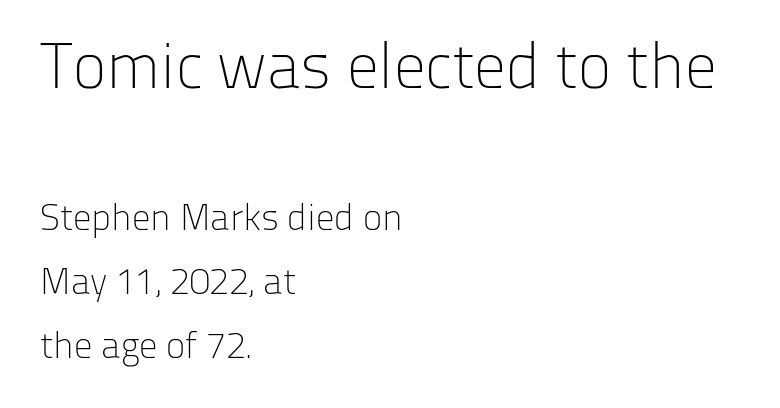
The lettering stays uniformly vertical, giving the passage a roman look. Look at the bottom of the vertical strokes: they stop flat, with no serifs. Each letter keeps its own natural width here, so spacing adapts to shape. The earlier block is typeset at a bigger size than the later block. Decoration check: the copy has no underline. No chunkiness to these letters — they're not bold.
